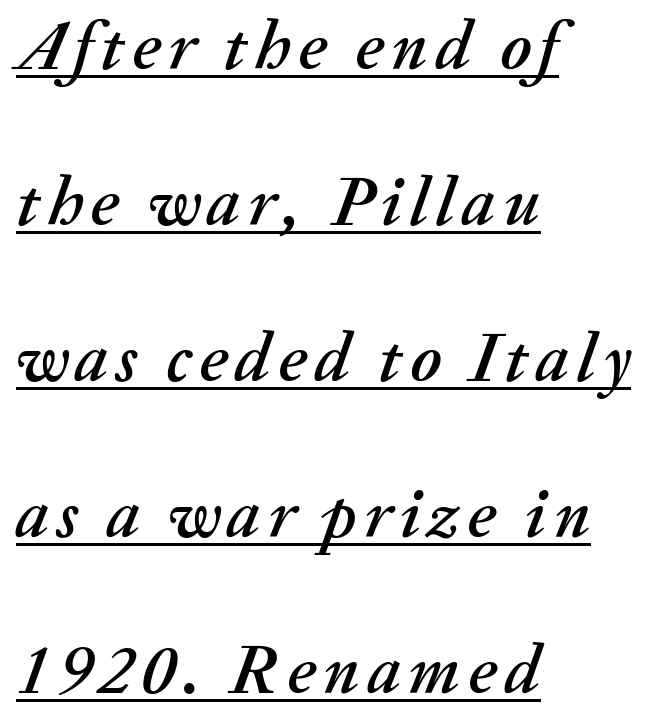
The text block is weighted toward the left margin, trailing off unevenly rightward. Quick note: interline space is abundant. A baseline rule has been typeset under these characters. Note the varied advance widths — an 'i' is clearly narrower than an 'm'.
